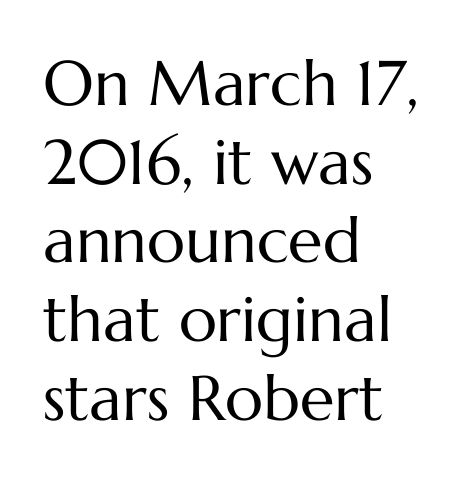
Q: Is the text bold? A: No.
Q: Is the text italic (slanted)? A: No, it is upright.
Q: Is the text underlined? A: No.
Q: How is the paragraph aligned? A: Left-aligned.
Q: Is the spacing between letters normal or unusually wide? A: Normal.
Q: Is the spacing between lines tight, normal or loose? A: Normal.
Q: Width (condensed, normal, or wide)? A: Normal.
Q: Stroke contrast? A: Medium.
Q: x-height? A: Medium.
Q: Monospaced? A: No.
